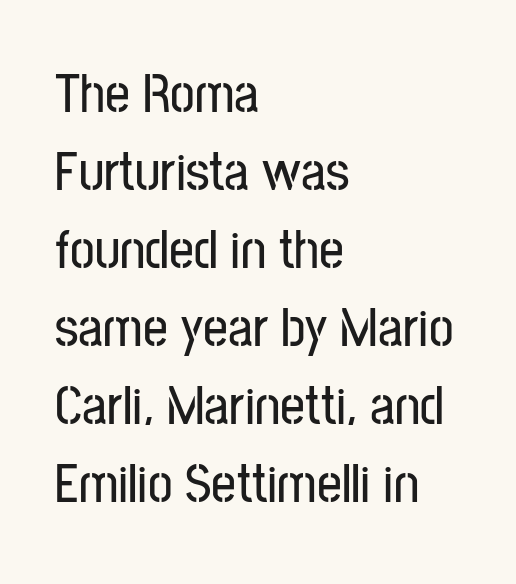
{"serif": "no", "italic": "no", "width": "condensed", "stroke_contrast": "low", "x_height": "medium", "monospaced": "no", "underline": "no", "align": "left", "line_spacing": "normal", "line_spacing_ratio": 1.42, "letter_spacing": "normal", "letter_spacing_em": 0.0, "glyph_px": 55}
